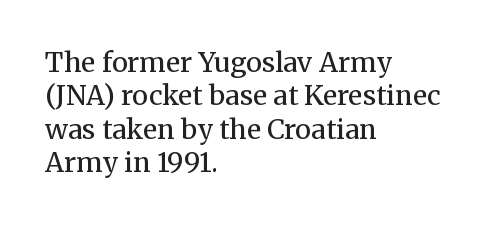
The image shows 27 px text type, upright; set left-aligned, line spacing 1.24x, normal letter spacing, not underlined.
